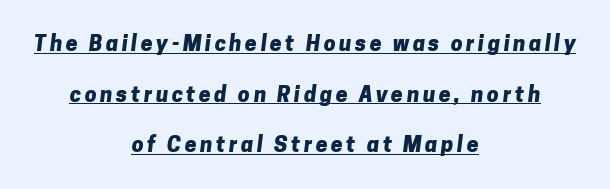
The strokes are fattened all the way to bold. If you folded the block vertically in half, each line would mirror itself in length. Widely set lines give the paragraph a tall, airy silhouette. Check the space under the baseline: a stroke is drawn there.
